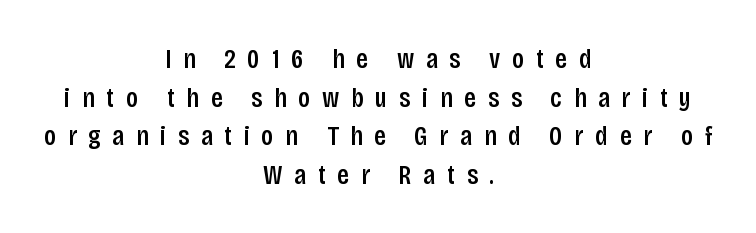
Spacing verdict: proportional, widths tailored to each character. Ordinary non-slanted type is in use. Glance below the letters and you will spot only blank space. Each letter's strokes conclude bluntly, with no projecting serifs. A typesetter would call this heavily tracked-out type.
